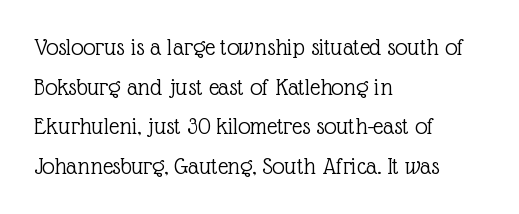
{"italic": "no", "bold": "no", "underline": "no", "align": "left", "line_spacing": "normal", "line_spacing_ratio": 1.59, "letter_spacing": "normal", "letter_spacing_em": 0.0, "glyph_px": 25}
